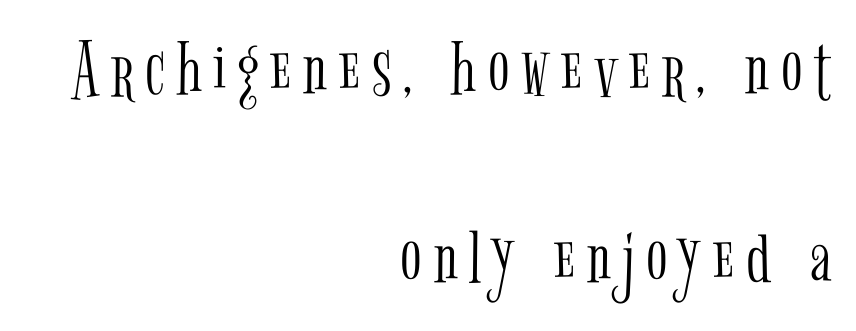
{"serif": "yes", "italic": "no", "bold": "no", "weight": "light", "width": "condensed", "stroke_contrast": "low", "x_height": "medium", "monospaced": "no", "underline": "no", "align": "right", "line_spacing": "loose", "line_spacing_ratio": 2.39, "glyph_px": 79}
